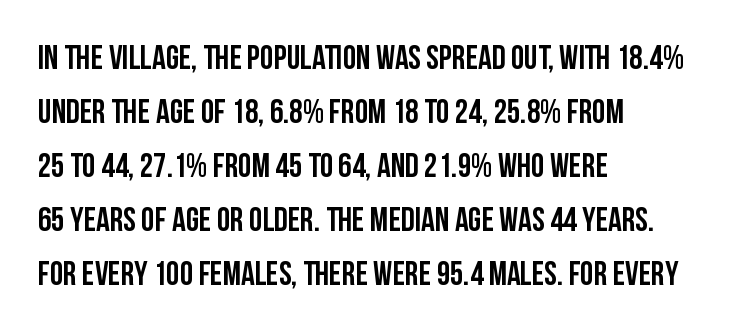
The image shows 34 px semibold, condensed sans-serif type, upright; set left-aligned, normal line spacing (1.59x), normal letter spacing, not underlined; low stroke contrast and a large x-height.
